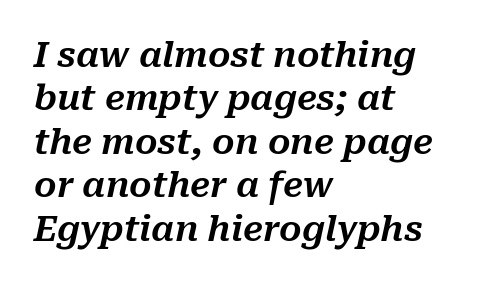
The image shows 35 px text type, italic (leaning right); set left-aligned, line spacing 1.24x, normal letter spacing, not underlined; medium stroke contrast and a medium x-height.
